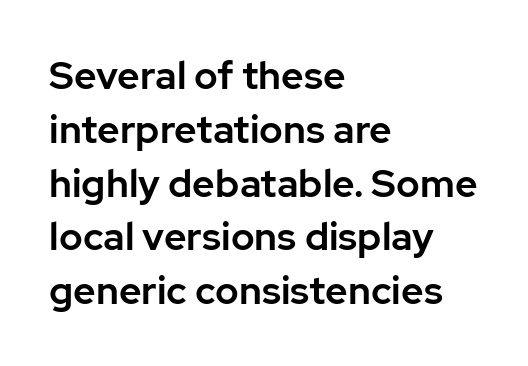
{"serif": "no", "italic": "no", "width": "normal", "stroke_contrast": "low", "x_height": "medium", "monospaced": "no", "underline": "no", "align": "left", "line_spacing": "normal", "line_spacing_ratio": 1.38, "letter_spacing": "normal", "letter_spacing_em": 0.0, "glyph_px": 39}
